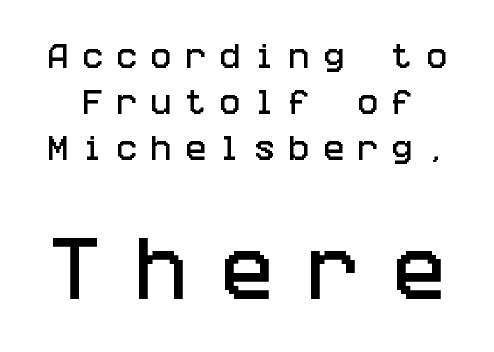
Q: Is the text italic (slanted)? A: No, it is upright.
Q: Is the typeface a serif or a sans-serif typeface? A: Sans-serif.
Q: Is the text underlined? A: No.
Q: Is the spacing between letters normal or unusually wide? A: Unusually wide.
Q: Is the spacing between lines tight, normal or loose? A: Normal.
Q: Which block of text is set in a larger size, the first (top) or the second (bottom)? A: The second (bottom) one.
Q: Width (condensed, normal, or wide)? A: Condensed.
Q: Stroke contrast? A: Low.
Q: x-height? A: Large.
